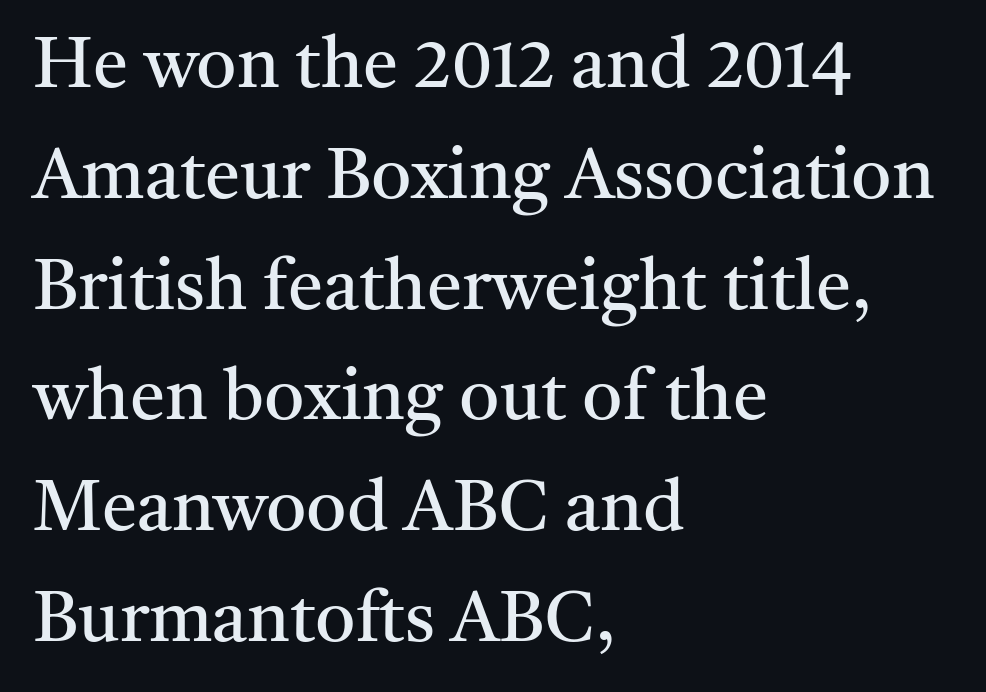
The image shows 71 px regular-weight serif type, upright; set left-aligned, normal line spacing (1.56x), normal letter spacing, not underlined; medium stroke contrast and a medium x-height.
